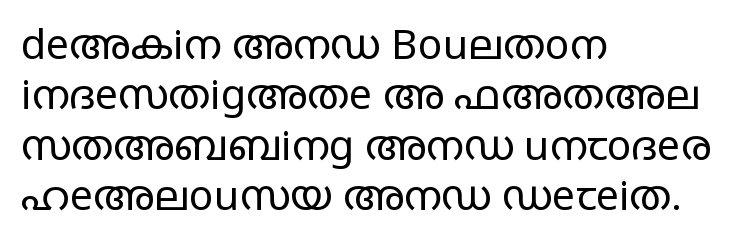
Q: Is the text bold? A: No.
Q: Is the text italic (slanted)? A: No, it is upright.
Q: Is the typeface a serif or a sans-serif typeface? A: Sans-serif.
Q: Is the text underlined? A: No.
Q: How is the paragraph aligned? A: Left-aligned.
Q: Is the spacing between letters normal or unusually wide? A: Normal.
Q: Width (condensed, normal, or wide)? A: Wide.
Q: Stroke contrast? A: Low.
Q: x-height? A: Large.
Q: Monospaced? A: No.
